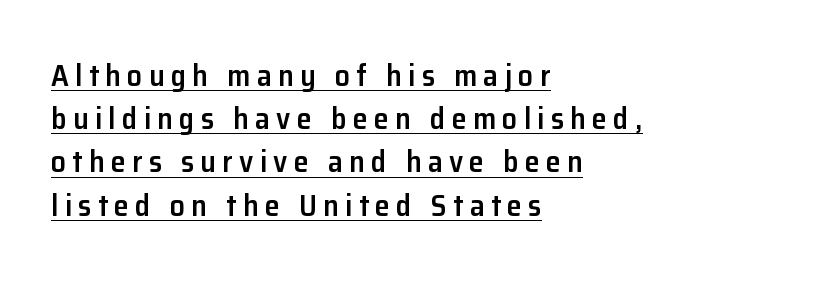
A roman cut, with each character standing at attention. Heft: intermediate — a semibold. Is the letter spacing exaggerated? Yes — the characters are pushed far apart. These characters rest on top of a visible drawn line. If you measured baseline to baseline, you'd find a middling distance.
